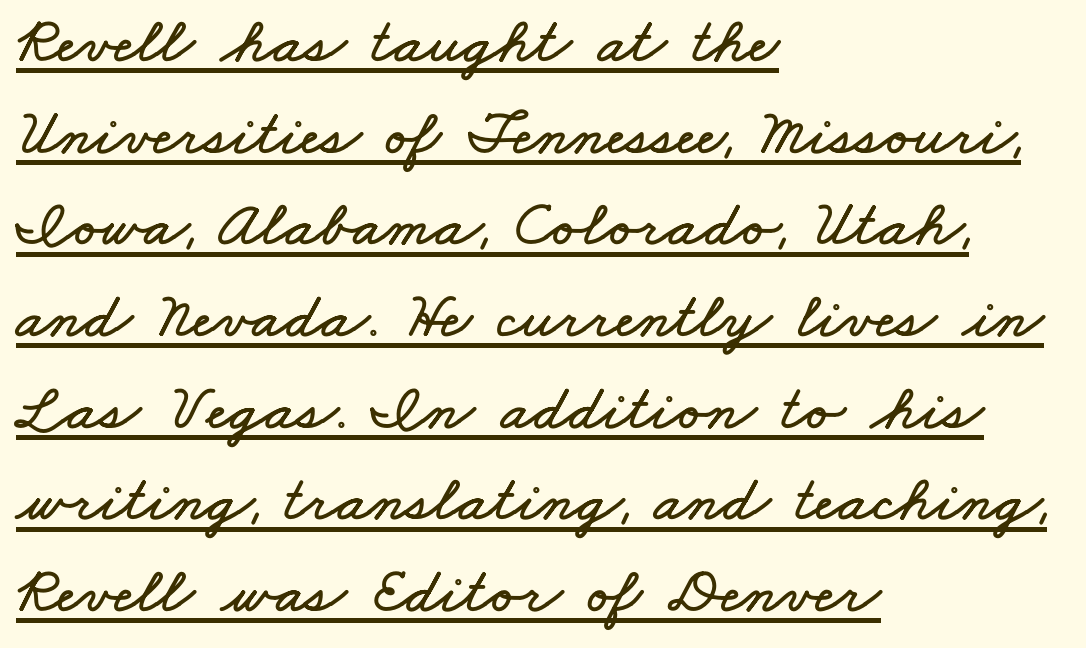
Letter spacing: default. The space between consecutive lines is moderate. This sample is left-justified, so line endings fall wherever the words run out. What decoration does the sample have? An underline.
